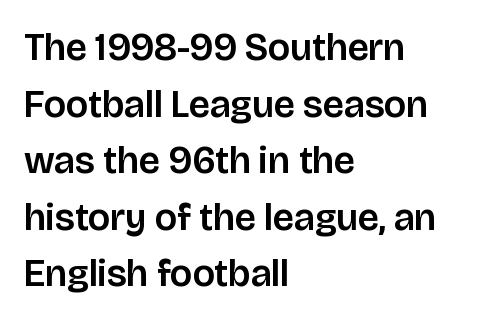
{"serif": "no", "italic": "no", "width": "normal", "stroke_contrast": "low", "x_height": "large", "monospaced": "no", "underline": "no", "align": "left", "line_spacing": "normal", "line_spacing_ratio": 1.49, "letter_spacing": "normal", "letter_spacing_em": 0.0, "glyph_px": 38}
